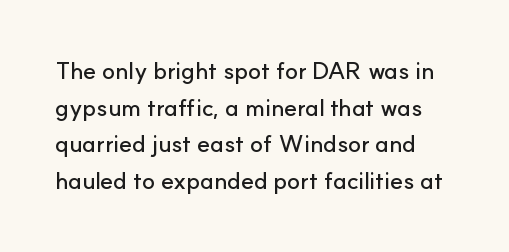
{"italic": "no", "underline": "no", "line_spacing": "normal", "line_spacing_ratio": 1.53, "letter_spacing": "normal", "letter_spacing_em": 0.0, "glyph_px": 24}
